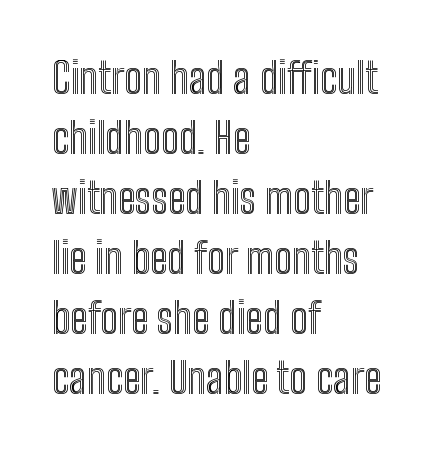
{"italic": "no", "width": "condensed", "x_height": "medium", "monospaced": "no", "underline": "no", "align": "left", "line_spacing": "normal", "line_spacing_ratio": 1.43, "letter_spacing": "normal", "letter_spacing_em": 0.0, "glyph_px": 42}
